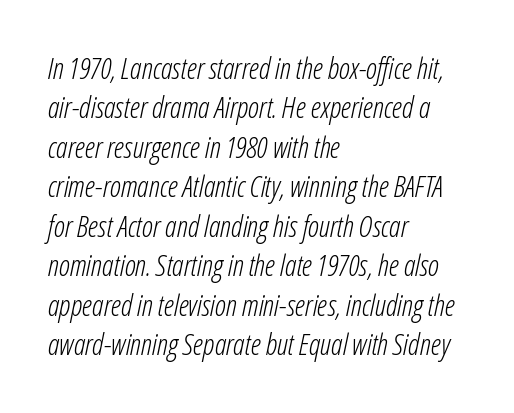
{"italic": "yes", "lean": "right", "slant_degrees": 12, "bold": "no", "weight": "light", "width": "condensed", "stroke_contrast": "low", "x_height": "medium", "monospaced": "no", "underline": "no", "align": "left", "line_spacing": "normal", "line_spacing_ratio": 1.36, "letter_spacing": "normal", "letter_spacing_em": 0.0, "glyph_px": 29}
